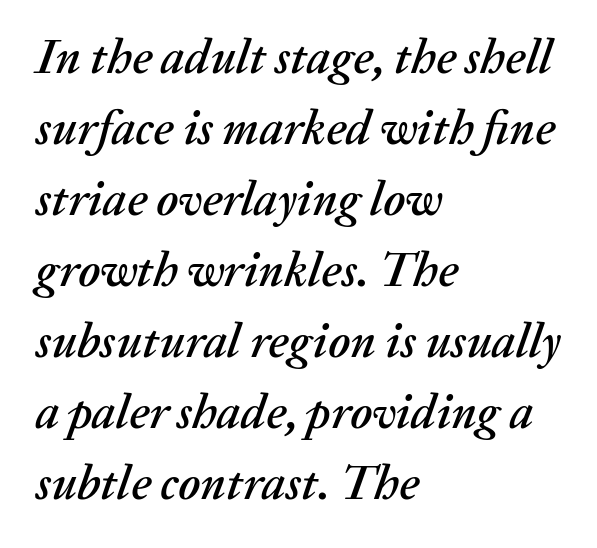
{"italic": "yes", "lean": "right", "slant_degrees": 20, "width": "normal", "stroke_contrast": "medium", "x_height": "medium", "monospaced": "no", "underline": "no", "align": "left", "line_spacing": "normal", "line_spacing_ratio": 1.48, "letter_spacing": "normal", "letter_spacing_em": 0.0, "glyph_px": 48}
